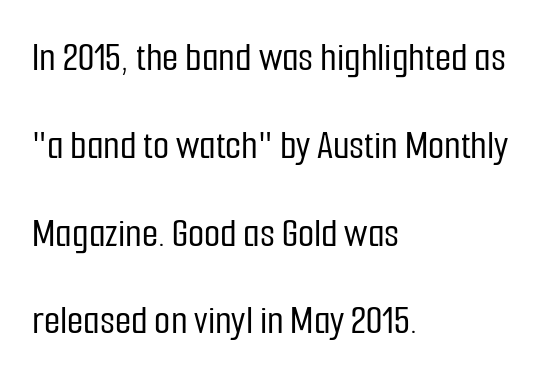
Grotesque or geometric, the face here clearly has no serifs. Check the space under the baseline: it is left empty. Reading down the column, the eye jumps a long way to each next line. The passage shown is typed in a proportional face where columns would drift. This rendering leaves character spacing at its baseline value. These lines stack with their left ends in a neat column.
